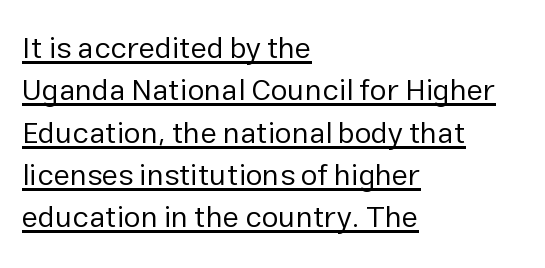
Honestly, the letter spacing is just normal — you wouldn't notice it. No italicization has been applied; the sample stays upright. Line beginnings align vertically; line endings do not. The weight tops out at a normal text grade.
